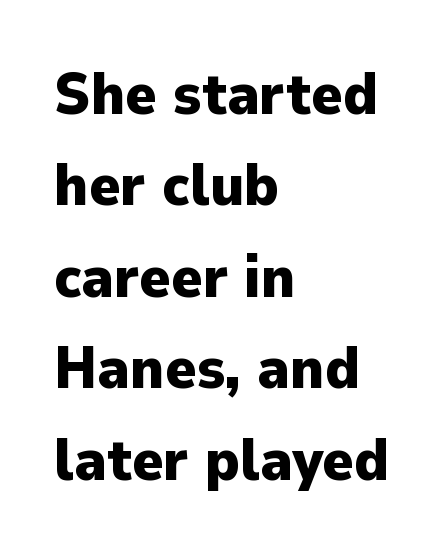
{"serif": "no", "italic": "no", "bold": "yes", "weight": "heavy", "width": "normal", "stroke_contrast": "low", "x_height": "medium", "monospaced": "no", "underline": "no", "align": "left", "line_spacing": "normal", "line_spacing_ratio": 1.55, "letter_spacing": "normal", "letter_spacing_em": 0.0, "glyph_px": 59}
